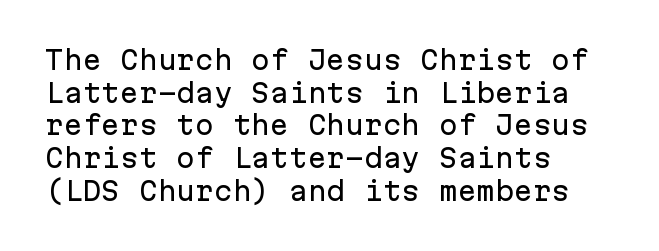
Q: Is the text italic (slanted)? A: No, it is upright.
Q: Is the text underlined? A: No.
Q: How is the paragraph aligned? A: Left-aligned.
Q: Is the spacing between letters normal or unusually wide? A: Normal.
Q: Is the spacing between lines tight, normal or loose? A: Normal.
